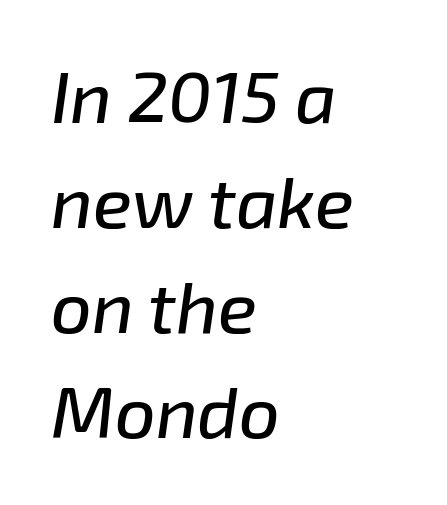
Q: Is the text italic (slanted)? A: Yes, it leans right by about 8 degrees.
Q: Is the text underlined? A: No.
Q: How is the paragraph aligned? A: Left-aligned.
Q: Is the spacing between letters normal or unusually wide? A: Normal.
Q: Is the spacing between lines tight, normal or loose? A: Normal.
Q: Width (condensed, normal, or wide)? A: Normal.
Q: Stroke contrast? A: Low.
Q: x-height? A: Medium.
Q: Monospaced? A: No.
